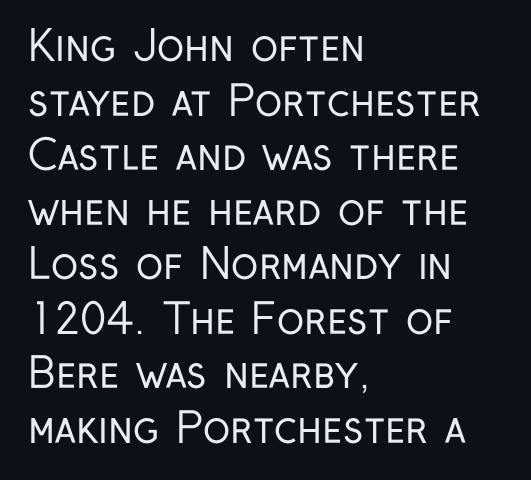
{"serif": "no", "italic": "no", "bold": "no", "weight": "regular", "width": "condensed", "stroke_contrast": "low", "x_height": "medium", "monospaced": "no", "underline": "no", "align": "left", "line_spacing": "normal", "line_spacing_ratio": 1.33, "letter_spacing": "normal", "letter_spacing_em": 0.0, "glyph_px": 41}
